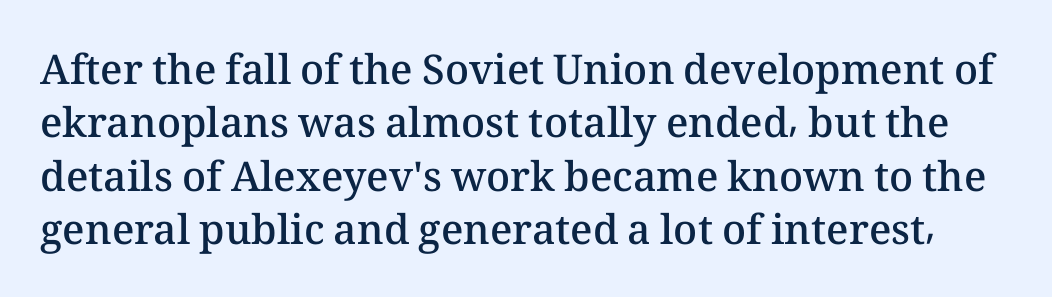
{"italic": "no", "bold": "semi", "weight": "semibold", "width": "normal", "stroke_contrast": "medium", "x_height": "medium", "monospaced": "no", "underline": "no", "line_spacing": "normal", "line_spacing_ratio": 1.3, "letter_spacing": "normal", "letter_spacing_em": 0.0, "glyph_px": 41}
